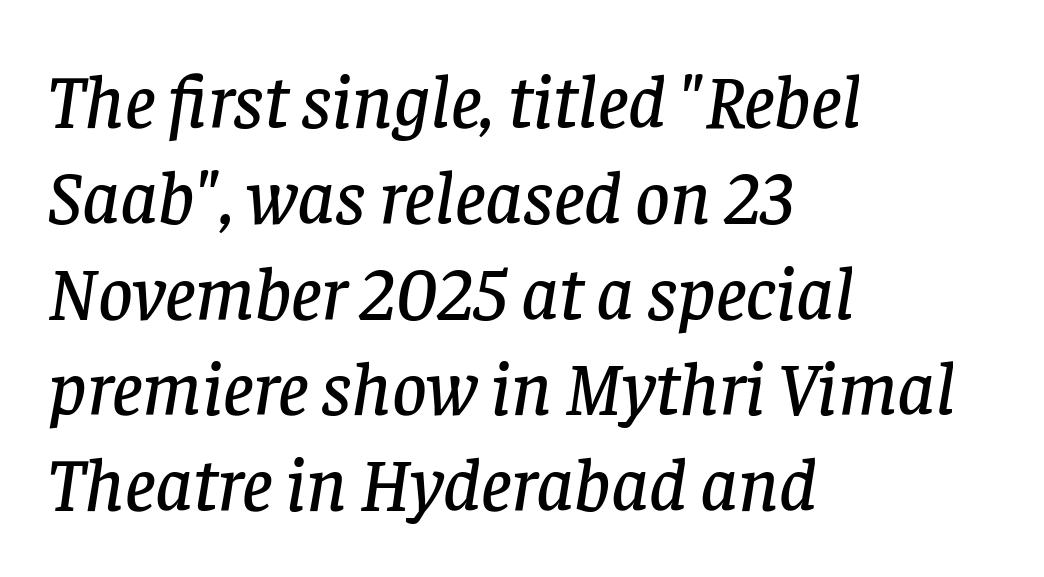
The image shows 76 px serif type, italic (leaning right); set left-aligned, normal line spacing (1.26x), normal letter spacing, not underlined; low stroke contrast and a large x-height.
